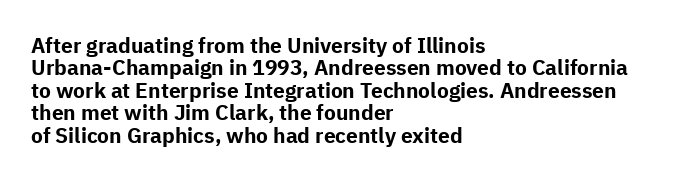
The image shows 21 px bold type, upright; set left-aligned, tight line spacing (1.07x), normal letter spacing, not underlined.
